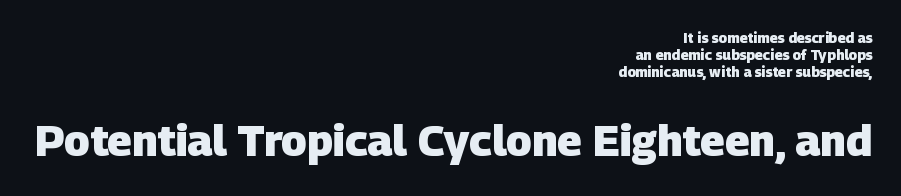
{"serif": "no", "bold": "yes", "weight": "heavy", "width": "normal", "stroke_contrast": "low", "x_height": "large", "monospaced": "no", "underline": "no", "align": "right", "line_spacing_ratio": 1.21, "letter_spacing": "normal", "letter_spacing_em": 0.0, "larger_block": "second", "size_ratio": 3.07, "glyph_px": 43}
